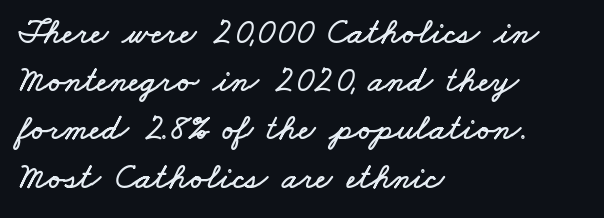
Vertically, the passage feels balanced, rows spaced as you'd expect. The passage shown is typed in a proportional face where columns would drift. This rendering uses left alignment, leaving the right contour irregular. The gap between lines stays unmarked.
